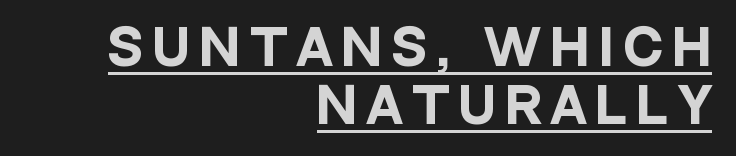
The image shows 48 px heavy, condensed sans-serif type, upright; set right-aligned, line spacing 1.2x, unusually wide letter spacing (+0.23 em), underlined; low stroke contrast and a large x-height.
